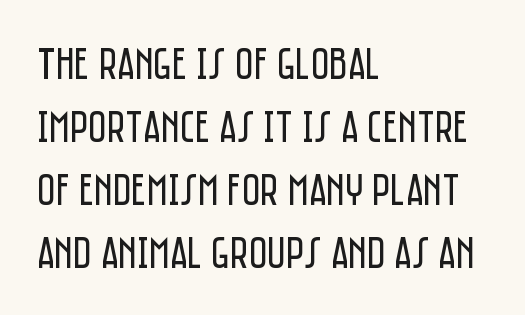
{"serif": "no", "italic": "no", "bold": "no", "weight": "regular", "width": "condensed", "stroke_contrast": "low", "x_height": "large", "monospaced": "no", "underline": "no", "align": "left", "line_spacing": "normal", "line_spacing_ratio": 1.4, "letter_spacing": "normal", "letter_spacing_em": 0.0, "glyph_px": 45}
